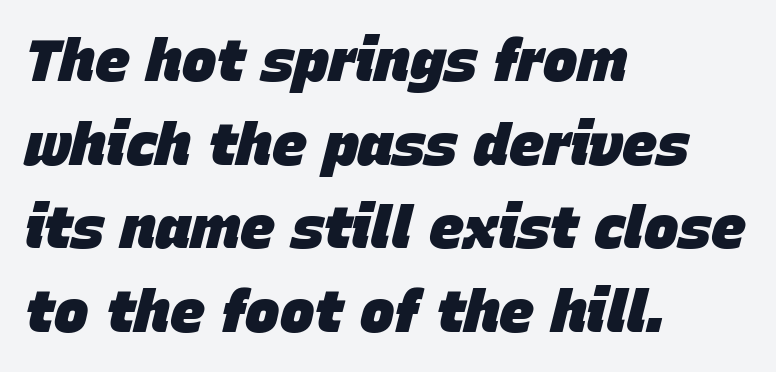
Q: Is the text bold? A: Yes.
Q: Is the text italic (slanted)? A: Yes, it leans right by about 15 degrees.
Q: Is the text underlined? A: No.
Q: How is the paragraph aligned? A: Left-aligned.
Q: Is the spacing between letters normal or unusually wide? A: Normal.
Q: Is the spacing between lines tight, normal or loose? A: Normal.
Q: Width (condensed, normal, or wide)? A: Normal.
Q: Stroke contrast? A: Low.
Q: x-height? A: Large.
Q: Monospaced? A: No.
